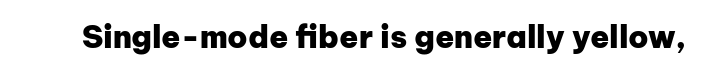
Think of a printed novel: that variable character pitch is what you see here. A roman cut, with each character standing at attention. The designer went with a sans here, leaving each stem footless. Anything drawn beneath the words? Only blank space. Characters follow at the spacing the type designer built in. The passage shown is emphatically bold.
